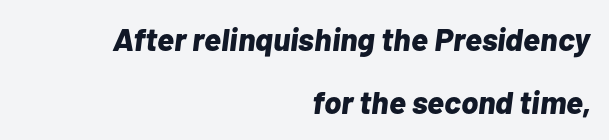
{"italic": "yes", "lean": "right", "slant_degrees": 7, "bold": "yes", "weight": "bold", "width": "normal", "stroke_contrast": "low", "x_height": "medium", "monospaced": "no", "underline": "no", "align": "right", "line_spacing": "loose", "line_spacing_ratio": 1.96, "letter_spacing": "normal", "letter_spacing_em": 0.0, "glyph_px": 32}
